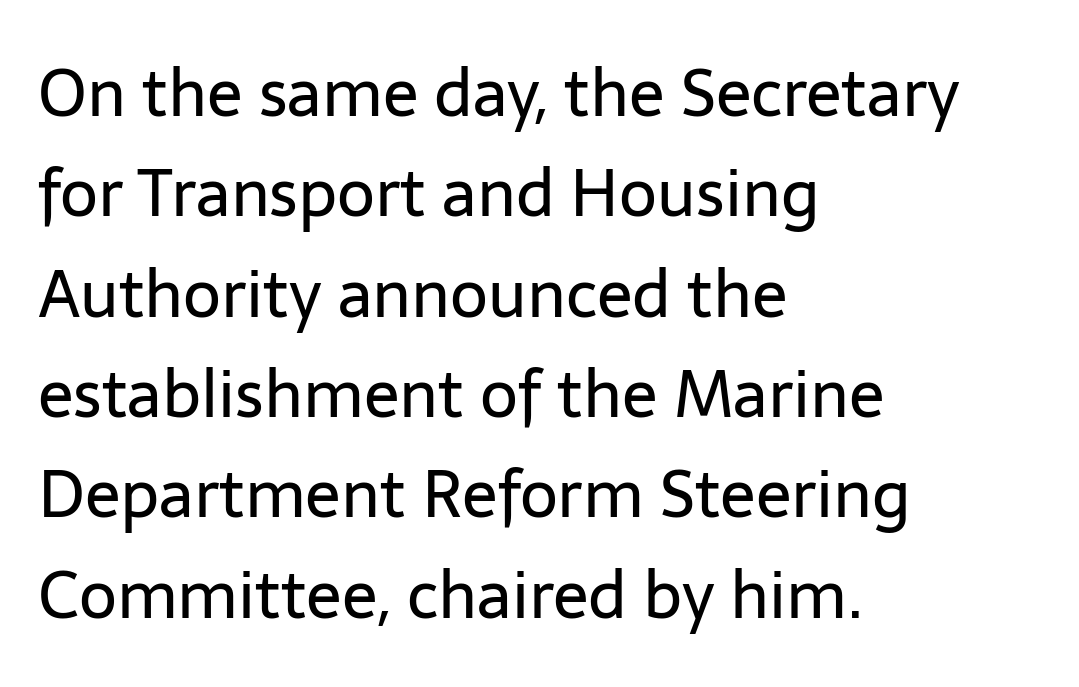
{"serif": "no", "italic": "no", "bold": "no", "weight": "regular", "width": "normal", "stroke_contrast": "low", "x_height": "medium", "monospaced": "no", "underline": "no", "align": "left", "line_spacing": "normal", "line_spacing_ratio": 1.52, "letter_spacing": "normal", "letter_spacing_em": 0.0, "glyph_px": 66}
